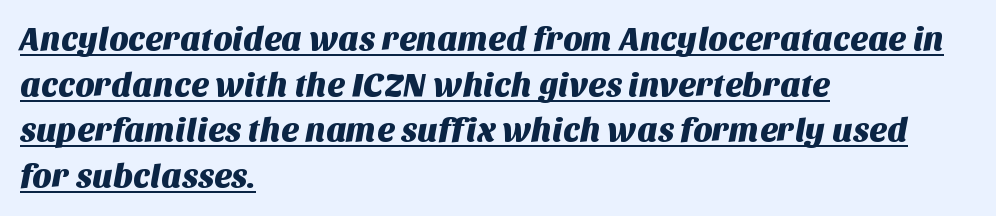
The line-height multiplier appears to be the usual default. Here the glyphs are tracked normally, forming tight word shapes. Examine the stroke ends and you'll find no serifs. Quick note: underline on. This sample is left-justified, so line endings fall wherever the words run out.
